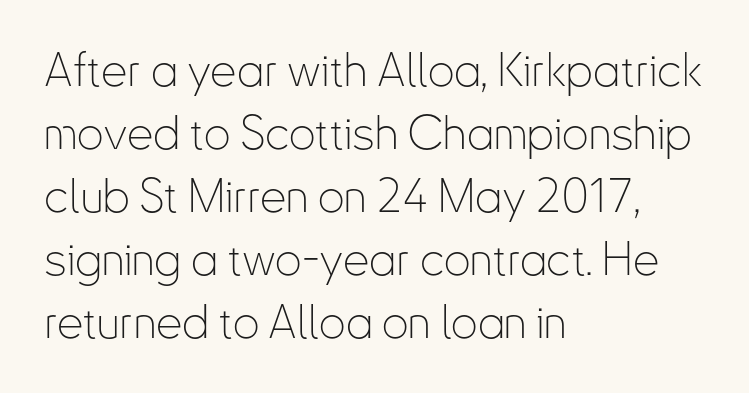
Q: Is the text bold? A: No.
Q: Is the text italic (slanted)? A: No, it is upright.
Q: Is the typeface a serif or a sans-serif typeface? A: Sans-serif.
Q: Is the text underlined? A: No.
Q: How is the paragraph aligned? A: Left-aligned.
Q: Is the spacing between letters normal or unusually wide? A: Normal.
Q: Is the spacing between lines tight, normal or loose? A: Normal.
Q: Width (condensed, normal, or wide)? A: Condensed.
Q: Stroke contrast? A: Low.
Q: x-height? A: Small.
Q: Monospaced? A: No.
